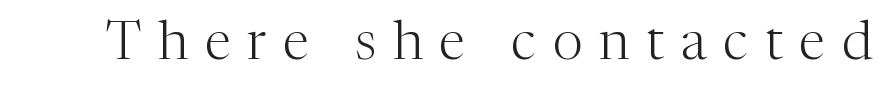
{"serif": "yes", "italic": "no", "bold": "no", "weight": "light", "width": "normal", "stroke_contrast": "medium", "x_height": "medium", "monospaced": "no", "underline": "no", "letter_spacing": "wide", "letter_spacing_em": 0.31, "glyph_px": 54}
